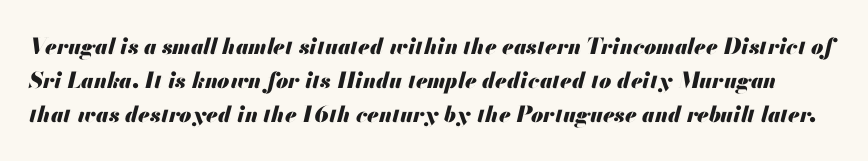
Q: Is the text bold? A: Yes.
Q: Is the text italic (slanted)? A: Yes, it leans right by about 13 degrees.
Q: Is the text underlined? A: No.
Q: Is the spacing between letters normal or unusually wide? A: Normal.
Q: Is the spacing between lines tight, normal or loose? A: Normal.
